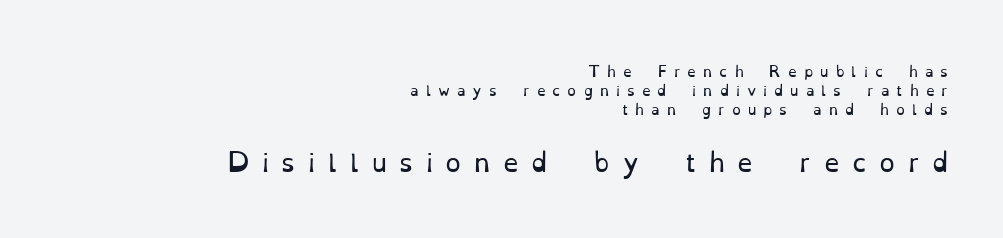
{"italic": "no", "bold": "no", "underline": "no", "align": "right", "line_spacing": "normal", "line_spacing_ratio": 1.37, "letter_spacing": "wide", "letter_spacing_em": 0.5, "larger_block": "second", "size_ratio": 1.79, "glyph_px": 25}
